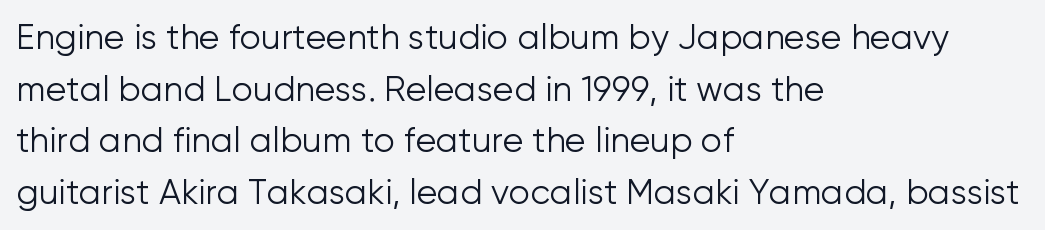
The image shows 34 px light sans-serif type, upright; set left-aligned, normal line spacing (1.52x), normal letter spacing, not underlined; low stroke contrast and a medium x-height.
